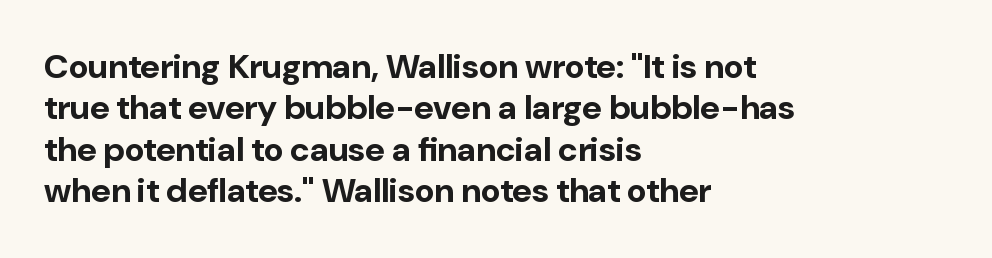
{"serif": "no", "italic": "no", "bold": "yes", "weight": "bold", "width": "normal", "stroke_contrast": "low", "x_height": "medium", "monospaced": "no", "underline": "no", "align": "left", "line_spacing_ratio": 1.22, "letter_spacing": "normal", "letter_spacing_em": 0.0, "glyph_px": 34}
